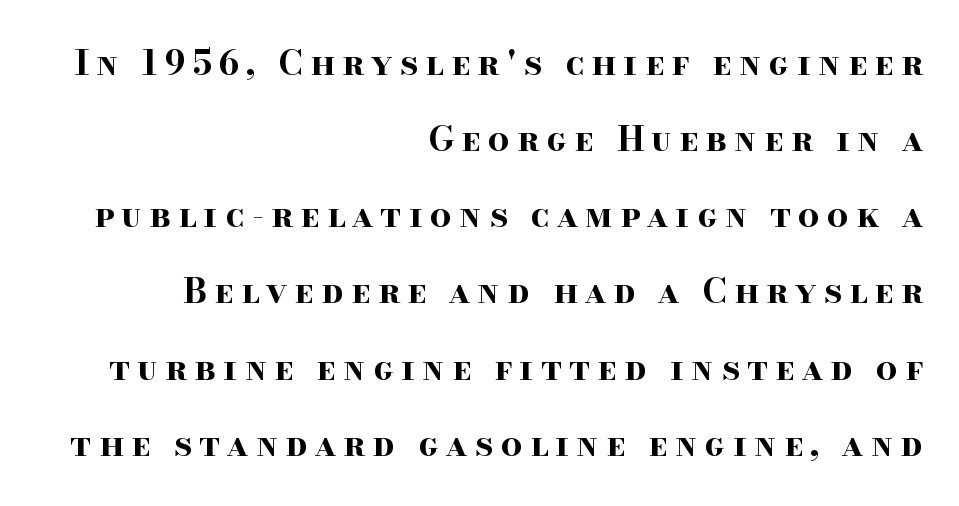
The image shows 34 px bold, wide serif type, upright; set right-aligned, loose line spacing (2.24x), unusually wide letter spacing (+0.21 em), not underlined; high stroke contrast and a small x-height.
